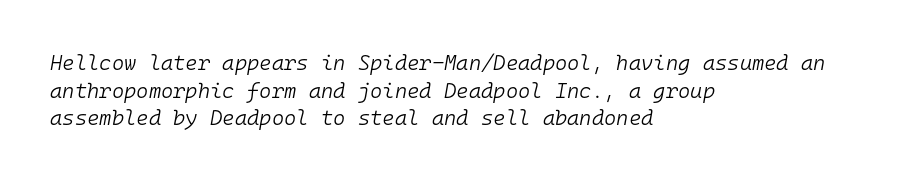
{"italic": "yes", "lean": "right", "slant_degrees": 10, "bold": "no", "underline": "no", "align": "left", "line_spacing": "normal", "line_spacing_ratio": 1.32, "letter_spacing": "normal", "letter_spacing_em": 0.0, "glyph_px": 21}
